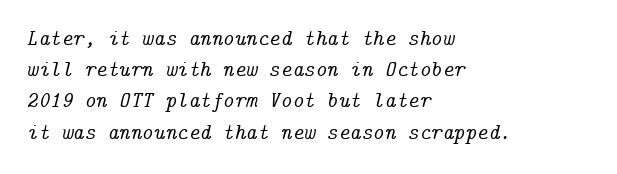
Compared with ordinary roman type, these characters are visibly tilted. Each row of text sits above clean, open space. The line texture is even and compact thanks to regular tracking. In terms of leading, this rendering sits right in the middle.
